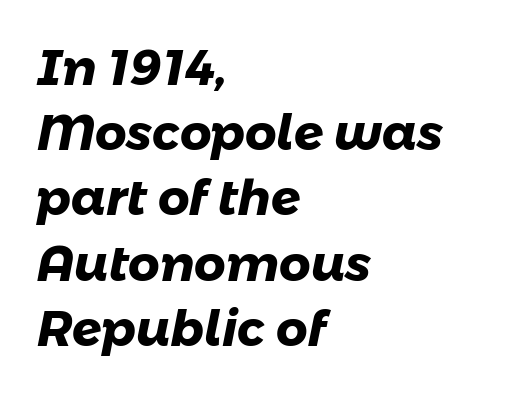
If you measured baseline to baseline, you'd find a middling distance. Check under the words: just untouched page. Think of a printed novel: that variable character pitch is what you see here. The passage shown is typeset with a sans-serif family. Notice how the passage keeps a crisp vertical edge on the left only. Typesetter's note: full bold, strokes at maximum text heaviness.
